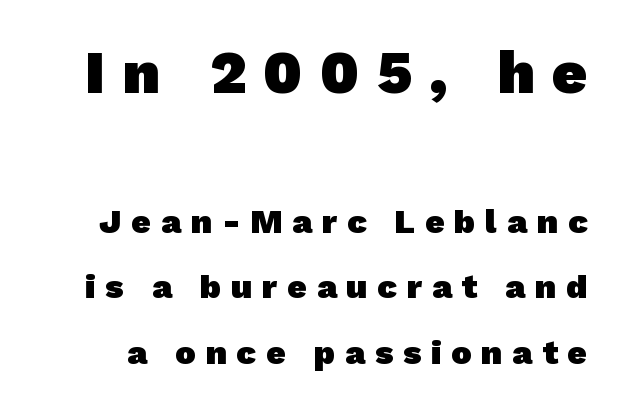
The image shows 60 px heavy sans-serif type; set loose line spacing (1.93x), unusually wide letter spacing (+0.29 em), not underlined; the first (top) block is 1.76x larger; low stroke contrast and a medium x-height.
